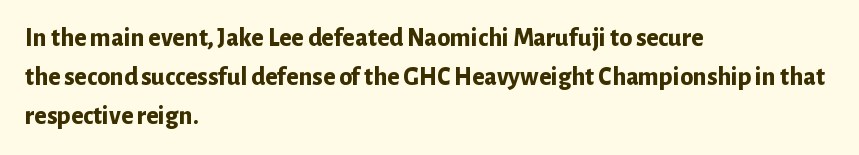
Successive baselines arrive at the customary interval. Nope, not italic — everything's standing straight. Stroke thickness is high; the sample reads as a true bold. Line starts are locked; line ends wander. Clear beneath every line of the passage. The line texture is even and compact thanks to regular tracking.
